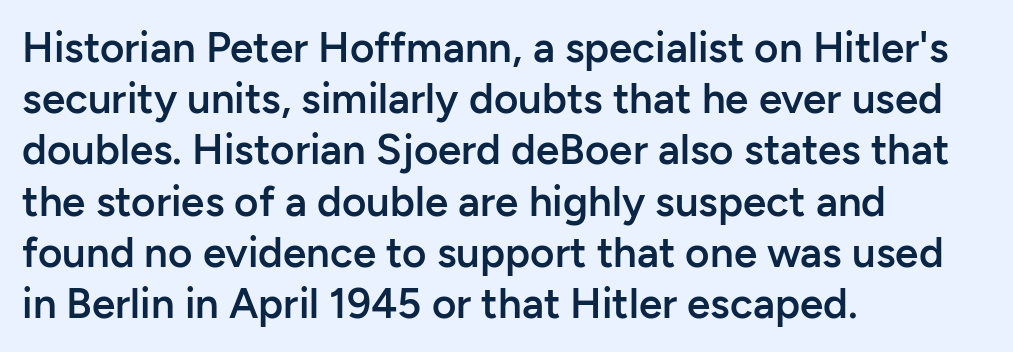
Heft: intermediate — a semibold. The passage shown is typed in a proportional face where columns would drift. These lines keep a tight, regular rhythm from letter to letter. This is roman type, the default non-slanted kind. Regarding serifs, this sample does without them. Each row of text sits above clean, open space.
